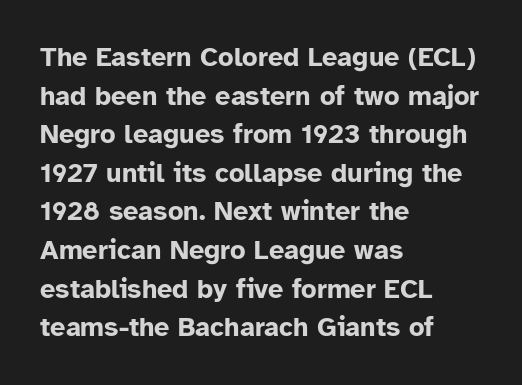
The glyphs are unaccompanied by any horizontal stroke below them. Alignment: flush left. Its strokes are broad and dark, the hallmark of bold type. Designer's note — italics off, roman on.
